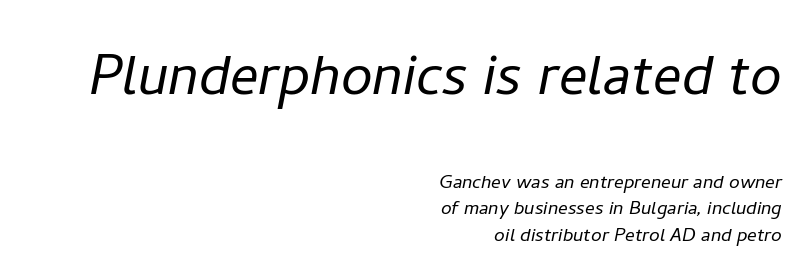
The image shows 71 px light type, italic (leaning right); set right-aligned, tight line spacing (1.11x), normal letter spacing, not underlined; the first (top) block is 2.96x larger; low stroke contrast and a medium x-height.
